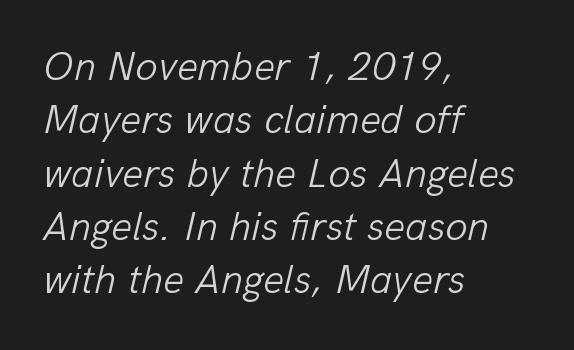
Italic? Definitely — the glyphs are oblique. This sample is left-justified, so line endings fall wherever the words run out. Caption: standard tracking, unaltered. The strokes carry an ordinary text weight at most. Anything drawn beneath the words? Only blank space.
